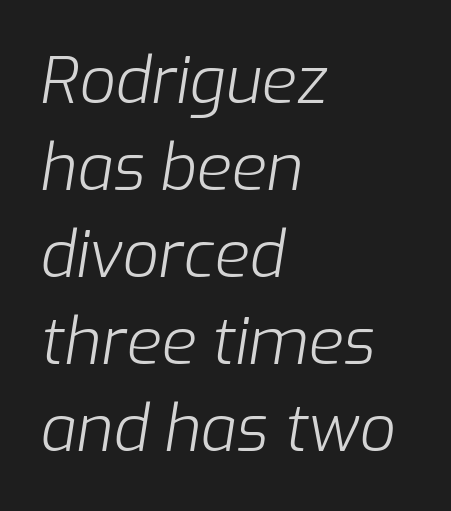
The image shows 64 px light type, italic (leaning right); set left-aligned, normal line spacing (1.36x), normal letter spacing, not underlined; low stroke contrast and a medium x-height.
